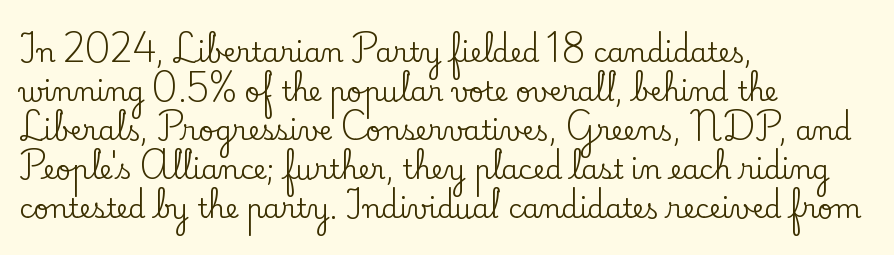
The image shows 27 px text type, upright; set left-aligned, normal line spacing (1.44x), normal letter spacing, not underlined.
